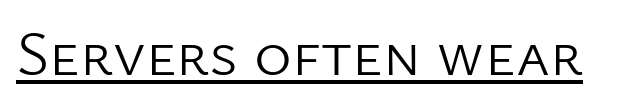
Q: Is the text bold? A: No.
Q: Is the text italic (slanted)? A: No, it is upright.
Q: Is the typeface a serif or a sans-serif typeface? A: Sans-serif.
Q: Is the text underlined? A: Yes.
Q: Is the spacing between letters normal or unusually wide? A: Normal.
Q: Width (condensed, normal, or wide)? A: Normal.
Q: Stroke contrast? A: Low.
Q: x-height? A: Medium.
Q: Monospaced? A: No.
